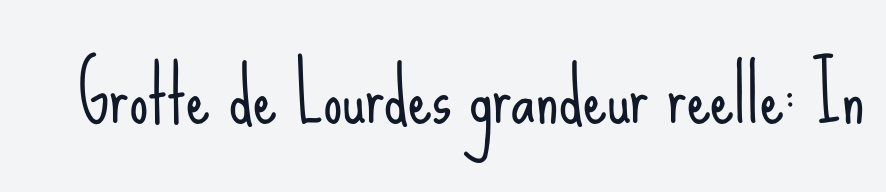
The image shows 76 px light, condensed sans-serif type, upright; set normal letter spacing, not underlined; low stroke contrast and a small x-height.
